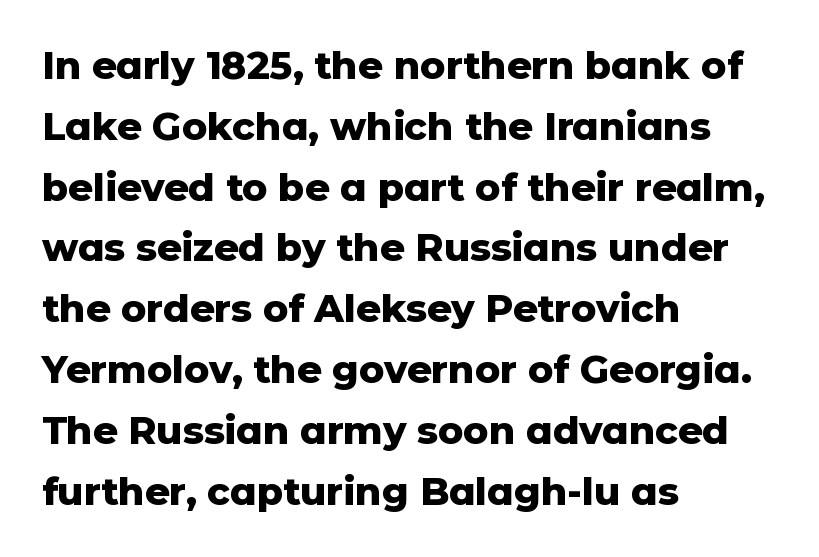
{"serif": "no", "italic": "no", "bold": "yes", "weight": "heavy", "width": "normal", "stroke_contrast": "low", "x_height": "medium", "monospaced": "no", "underline": "no", "align": "left", "line_spacing": "normal", "line_spacing_ratio": 1.6, "letter_spacing": "normal", "letter_spacing_em": 0.0, "glyph_px": 38}
